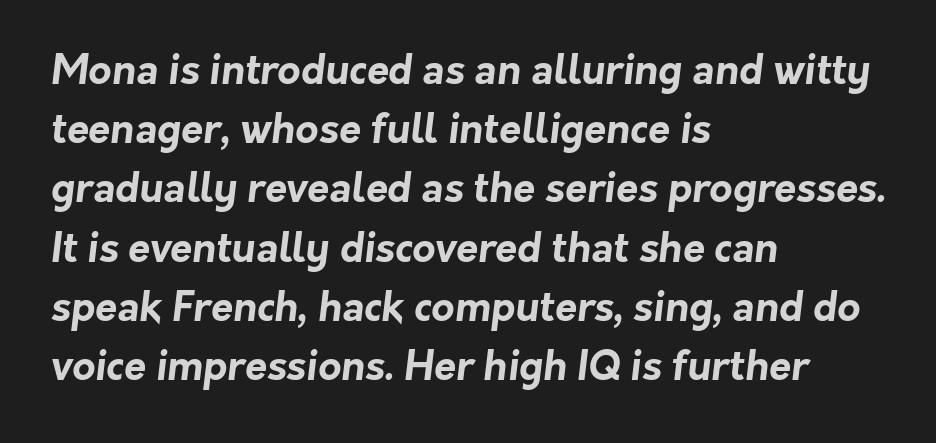
{"serif": "no", "bold": "yes", "weight": "bold", "width": "normal", "stroke_contrast": "low", "x_height": "medium", "monospaced": "no", "underline": "no", "align": "left", "line_spacing": "normal", "line_spacing_ratio": 1.48, "letter_spacing": "normal", "letter_spacing_em": 0.0, "glyph_px": 40}
